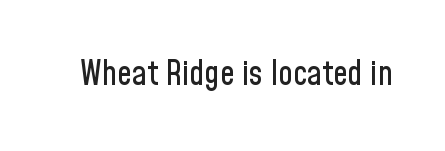
{"serif": "no", "italic": "no", "width": "condensed", "stroke_contrast": "low", "x_height": "medium", "monospaced": "no", "underline": "no", "letter_spacing": "normal", "letter_spacing_em": 0.0, "glyph_px": 33}
